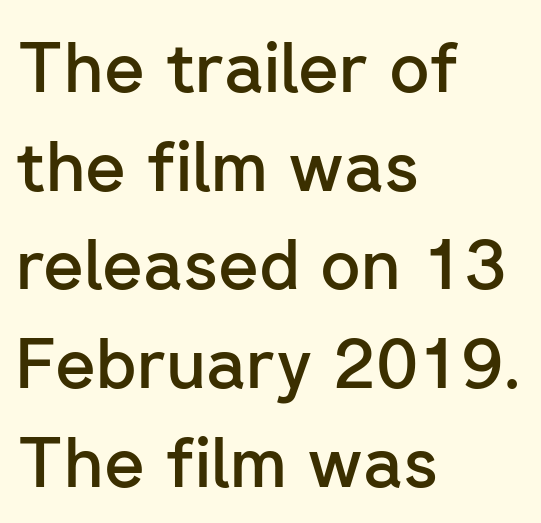
Q: Is the text bold? A: Semi-bold.
Q: Is the text italic (slanted)? A: No, it is upright.
Q: Is the typeface a serif or a sans-serif typeface? A: Sans-serif.
Q: Is the text underlined? A: No.
Q: How is the paragraph aligned? A: Left-aligned.
Q: Is the spacing between letters normal or unusually wide? A: Normal.
Q: Is the spacing between lines tight, normal or loose? A: Normal.
Q: Width (condensed, normal, or wide)? A: Normal.
Q: Stroke contrast? A: Low.
Q: x-height? A: Medium.
Q: Monospaced? A: No.
